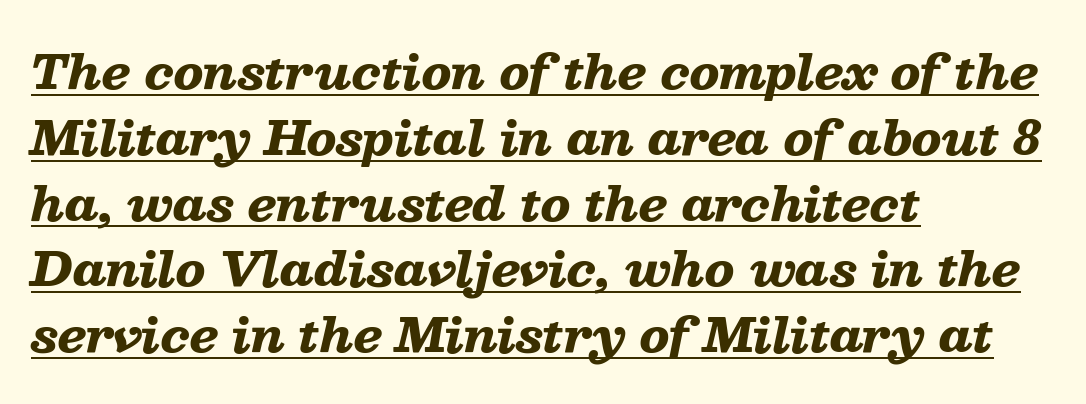
{"italic": "yes", "lean": "right", "slant_degrees": 13, "bold": "yes", "weight": "heavy", "width": "wide", "stroke_contrast": "low", "x_height": "medium", "monospaced": "no", "underline": "yes", "align": "left", "line_spacing": "normal", "line_spacing_ratio": 1.43, "letter_spacing": "normal", "letter_spacing_em": 0.0, "glyph_px": 46}
